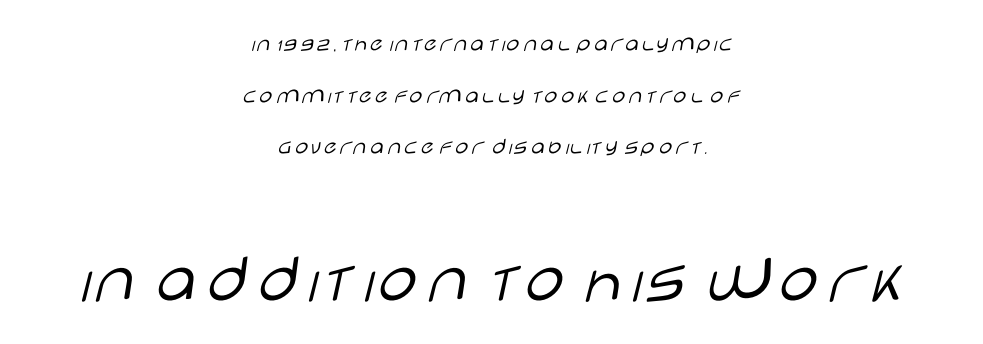
{"serif": "no", "bold": "no", "weight": "light", "width": "wide", "stroke_contrast": "low", "x_height": "large", "monospaced": "no", "underline": "no", "align": "center", "line_spacing": "loose", "line_spacing_ratio": 2.15, "letter_spacing": "normal", "letter_spacing_em": 0.0, "larger_block": "second", "size_ratio": 2.96, "glyph_px": 71}
